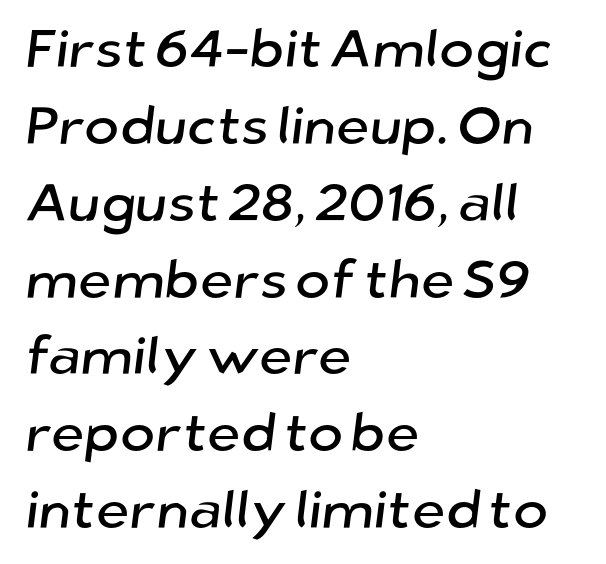
Varying glyph widths throughout — classic text-font behaviour. Left-aligned paragraph, ragged on the right. Baseline-to-baseline distance is the conventional proportion of letter height. Just letters on the line, the space beneath them empty. Font category for this specimen: sans-serif.
